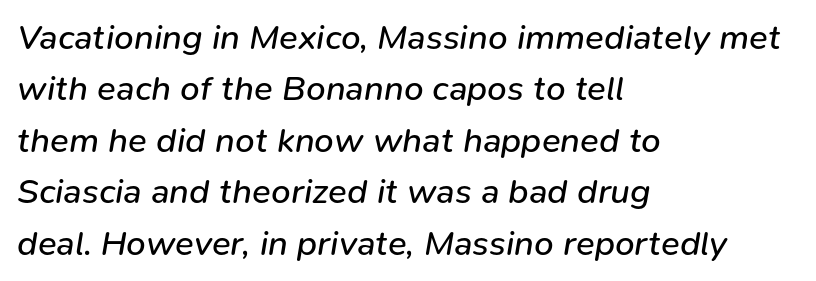
The image shows 35 px regular-weight type, italic (leaning right); set left-aligned, normal line spacing (1.47x), normal letter spacing, not underlined; low stroke contrast and a medium x-height.
